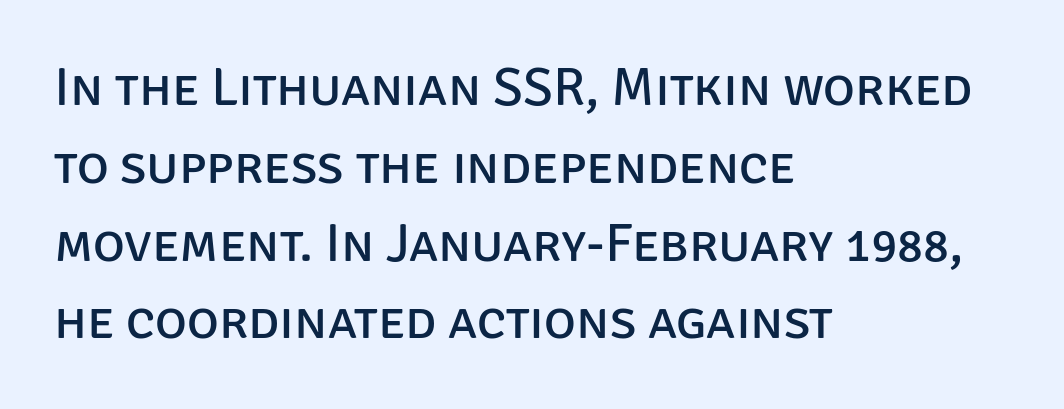
The image shows 54 px regular-weight sans-serif type, upright; set left-aligned, normal line spacing (1.44x), normal letter spacing, not underlined; low stroke contrast and a large x-height.
